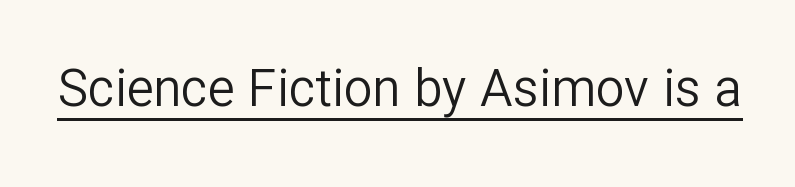
The image shows 51 px regular-weight sans-serif type, upright; set normal letter spacing, underlined; low stroke contrast and a medium x-height.
